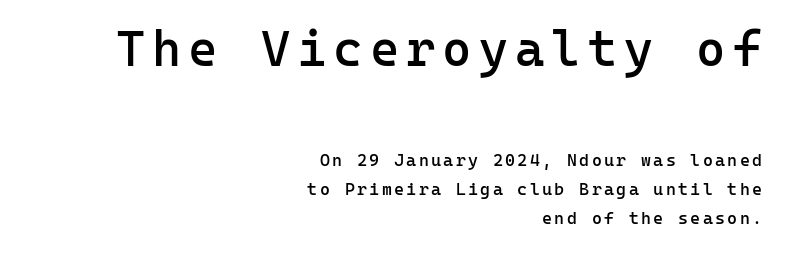
{"serif": "no", "italic": "no", "bold": "semi", "weight": "semibold", "width": "normal", "stroke_contrast": "low", "x_height": "medium", "monospaced": "yes", "underline": "no", "align": "right", "line_spacing": "normal", "line_spacing_ratio": 1.7, "larger_block": "first", "size_ratio": 2.94, "glyph_px": 50}
